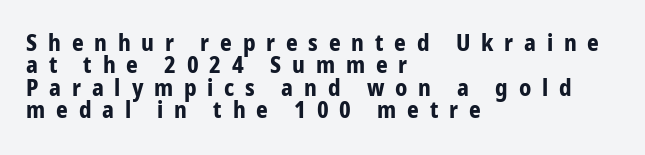
A clean baseline with only descenders dipping below it. Which margin do the lines hug? The left one — the right edge is uneven. The lettering holds an erect, upright posture throughout. In terms of letterspacing, this is a distinctly airy, spread setting. This block would grow much taller if given ordinary leading; it's compressed now. The passage shown is emphatically bold.
